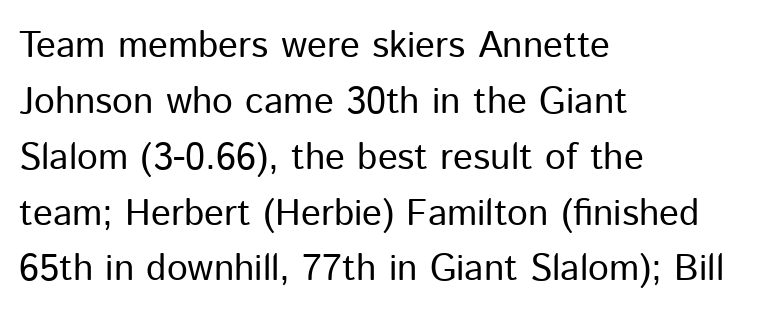
The image shows 37 px regular-weight sans-serif type, upright; set left-aligned, normal line spacing (1.51x), normal letter spacing, not underlined; low stroke contrast and a medium x-height.
